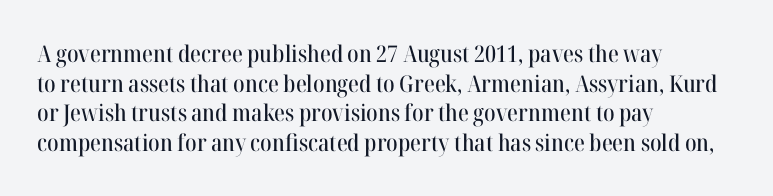
{"italic": "no", "underline": "no", "align": "left", "line_spacing": "normal", "line_spacing_ratio": 1.29, "letter_spacing": "normal", "letter_spacing_em": 0.0, "glyph_px": 23}
